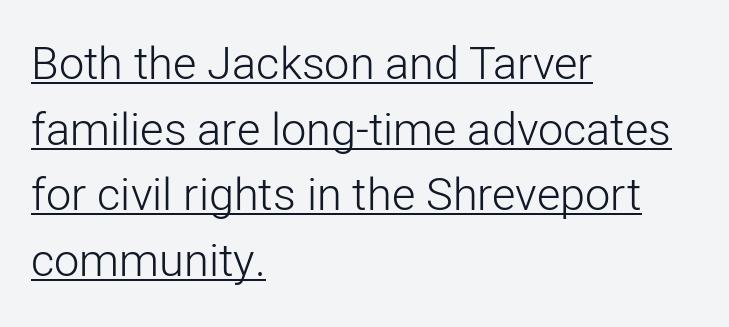
{"serif": "no", "italic": "no", "bold": "no", "weight": "light", "width": "normal", "stroke_contrast": "low", "x_height": "medium", "monospaced": "no", "underline": "yes", "align": "left", "line_spacing": "normal", "line_spacing_ratio": 1.46, "letter_spacing": "normal", "letter_spacing_em": 0.0, "glyph_px": 45}
